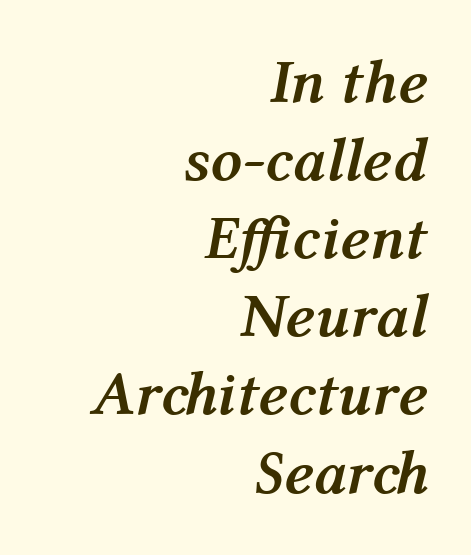
The image shows 62 px semibold type, italic (leaning right); set right-aligned, normal line spacing (1.26x), normal letter spacing, not underlined; medium stroke contrast and a medium x-height.
